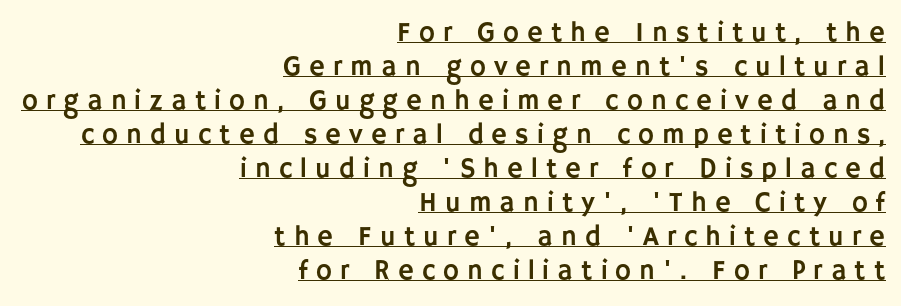
The image shows 27 px text type, upright; set right-aligned, normal line spacing (1.26x), unusually wide letter spacing (+0.3 em), underlined.
